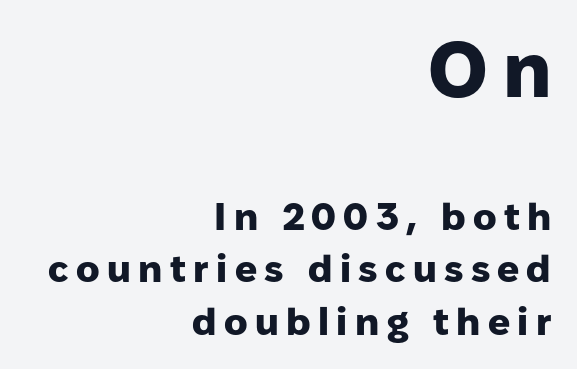
The image shows 78 px heavy sans-serif type, upright; set right-aligned, normal line spacing (1.35x), not underlined; the first (top) block is 2.0x larger; low stroke contrast and a medium x-height.
